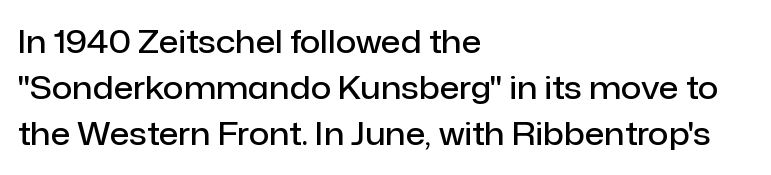
The setting favours the left margin, as ordinary paragraphs usually do. Look at the tracking — it's just the regular setting, nothing added. You could not count columns in this text — the font is proportionally spaced. A typesetter would mark this as roman, not italic. The face used here is a sans, in the tradition of grotesques and geometrics. A bare baseline throughout the passage.
